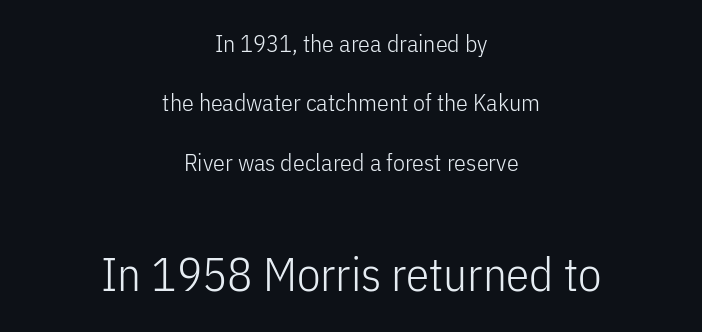
Words float on clear page, feet unadorned. This reads as an unemphasized weight, regular at the heaviest. Note: no serifs on the glyphs. Honestly, the rows look like they've been pulled way apart.
